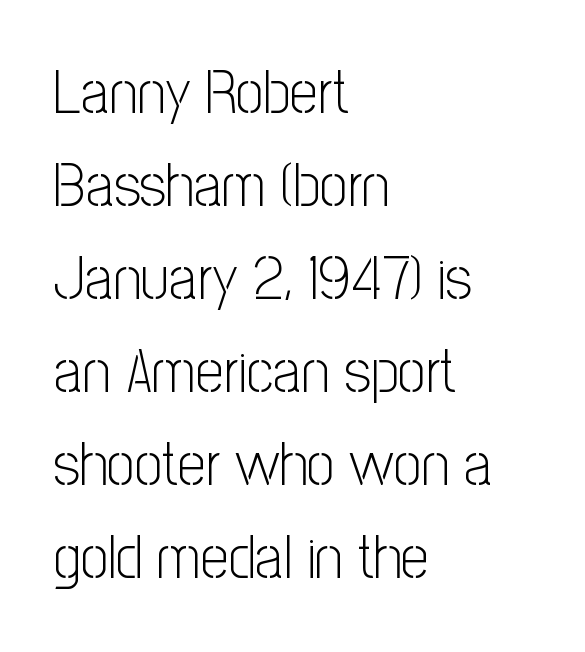
Q: Is the text bold? A: No.
Q: Is the text italic (slanted)? A: No, it is upright.
Q: Is the typeface a serif or a sans-serif typeface? A: Sans-serif.
Q: Is the text underlined? A: No.
Q: How is the paragraph aligned? A: Left-aligned.
Q: Is the spacing between letters normal or unusually wide? A: Normal.
Q: Is the spacing between lines tight, normal or loose? A: Normal.
Q: Width (condensed, normal, or wide)? A: Condensed.
Q: Stroke contrast? A: Low.
Q: x-height? A: Medium.
Q: Monospaced? A: No.
